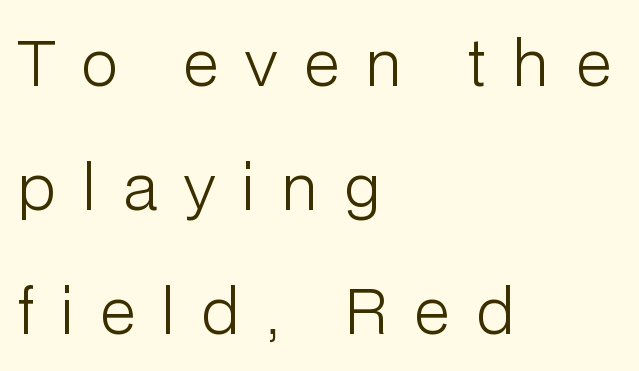
{"serif": "no", "italic": "no", "bold": "no", "weight": "light", "width": "normal", "stroke_contrast": "low", "x_height": "medium", "monospaced": "no", "underline": "no", "align": "left", "line_spacing": "loose", "line_spacing_ratio": 2.03, "letter_spacing": "wide", "letter_spacing_em": 0.45, "glyph_px": 61}
